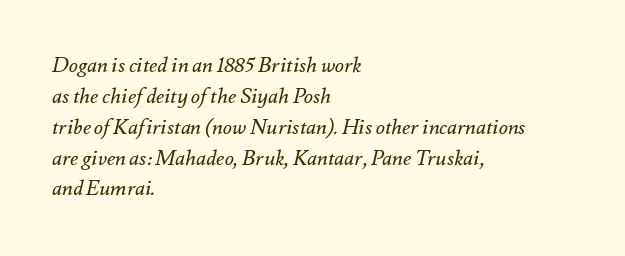
Q: Is the text bold? A: No.
Q: Is the text italic (slanted)? A: Yes, it leans right by about 12 degrees.
Q: Is the text underlined? A: No.
Q: How is the paragraph aligned? A: Left-aligned.
Q: Is the spacing between letters normal or unusually wide? A: Normal.
Q: Is the spacing between lines tight, normal or loose? A: Normal.
